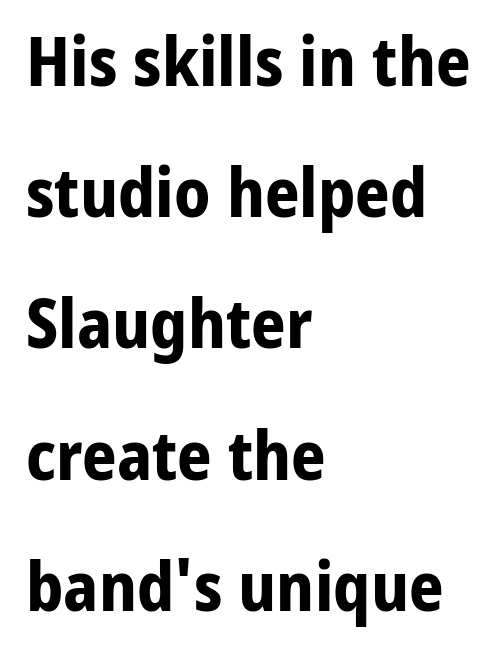
Classification — sans serif. Every stem runs plumb, perpendicular to the baseline. Where is the straight margin? On the left. Quick note: interline space is abundant.
